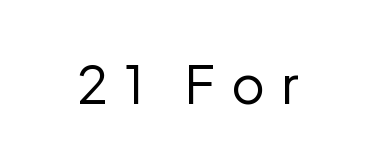
The letters advance in unequal steps, a hallmark of proportional type. The designer went with a sans here, leaving each stem footless. Tracking value appears strongly positive — letters spread wide. Descenders are the only things crossing below the line.
